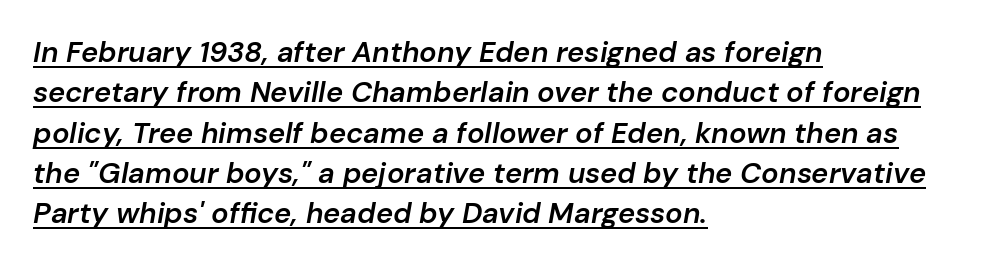
{"italic": "yes", "lean": "right", "slant_degrees": 10, "bold": "semi", "weight": "semibold", "width": "normal", "stroke_contrast": "low", "x_height": "medium", "monospaced": "no", "underline": "yes", "align": "left", "line_spacing": "normal", "line_spacing_ratio": 1.39, "letter_spacing": "normal", "letter_spacing_em": 0.0, "glyph_px": 29}
